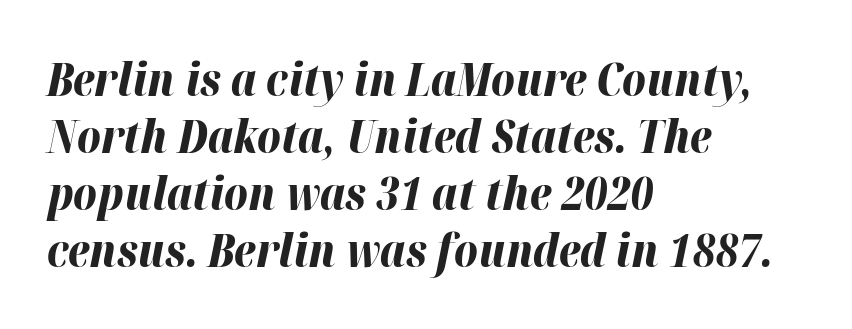
Q: Is the text bold? A: Yes.
Q: Is the text italic (slanted)? A: Yes, it leans right by about 12 degrees.
Q: Is the text underlined? A: No.
Q: How is the paragraph aligned? A: Left-aligned.
Q: Is the spacing between letters normal or unusually wide? A: Normal.
Q: Is the spacing between lines tight, normal or loose? A: Normal.
Q: Width (condensed, normal, or wide)? A: Normal.
Q: Stroke contrast? A: High.
Q: x-height? A: Medium.
Q: Monospaced? A: No.
